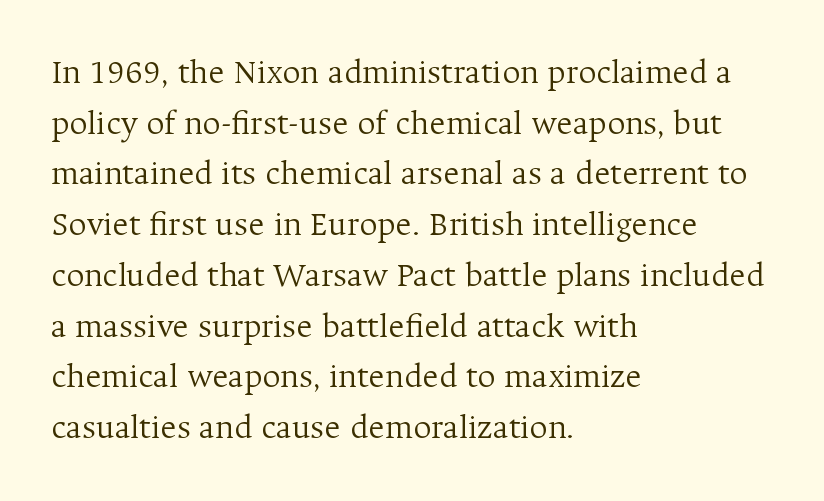
Words float on clear page, feet unadorned. If you drew a line through each stem, it would be perfectly vertical. A student would call this left alignment; a typographer would say flush left, rag right. The letterforms sit at book weight or below. You could not count columns in this text — the font is proportionally spaced. The designer went with a serif here, giving each stem small feet.
